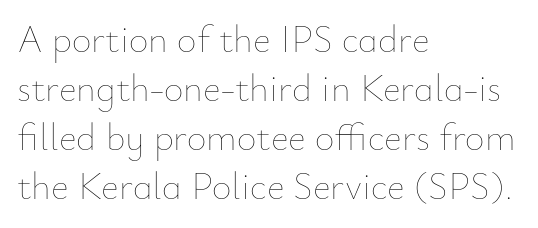
Q: Is the text bold? A: No.
Q: Is the text italic (slanted)? A: No, it is upright.
Q: Is the text underlined? A: No.
Q: How is the paragraph aligned? A: Left-aligned.
Q: Is the spacing between letters normal or unusually wide? A: Normal.
Q: Is the spacing between lines tight, normal or loose? A: Normal.
Q: Width (condensed, normal, or wide)? A: Normal.
Q: Stroke contrast? A: Low.
Q: x-height? A: Small.
Q: Monospaced? A: No.
